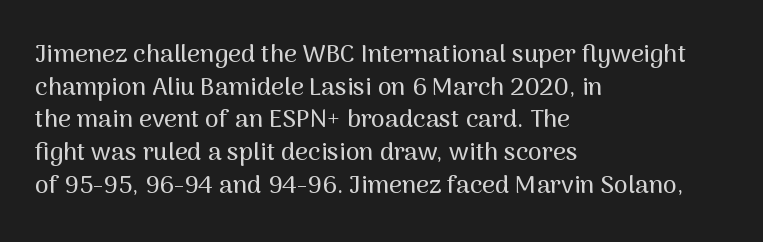
The tracking reads as untouched default to a designer's eye. Has an underline been added? It has not. Where is the straight margin? On the left. A typesetter would call this leading conventional body-copy spacing.
